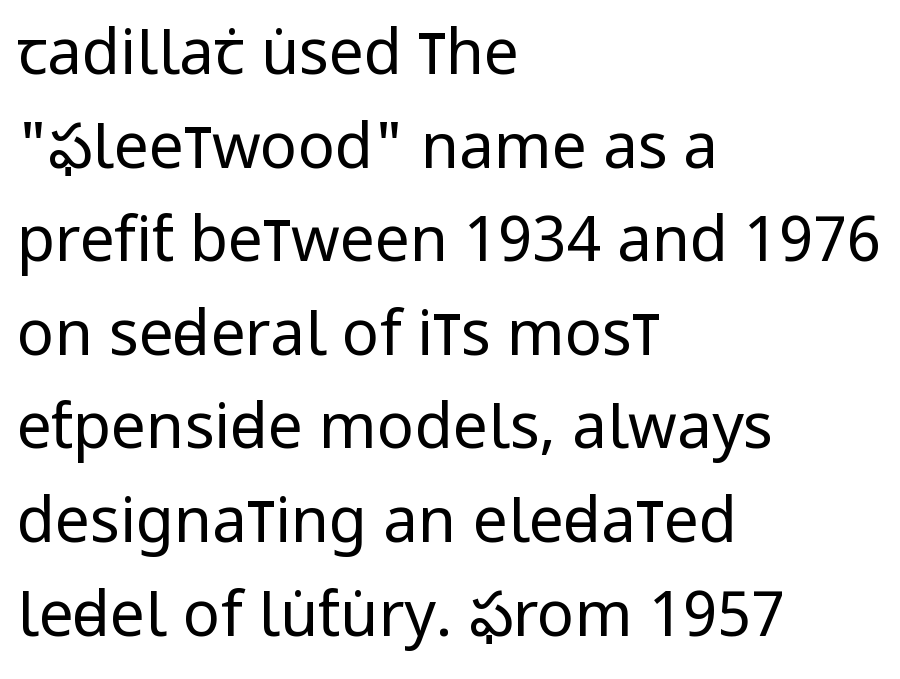
The passage shown has conventional tracking throughout. A typesetter would call this proportional, since set widths differ per character. This reads as an unemphasized weight, regular at the heaviest. Type style note: lacks serifs. The axis of the letterforms is exactly vertical. The block of text has a typical density, with ordinary space between rows.
